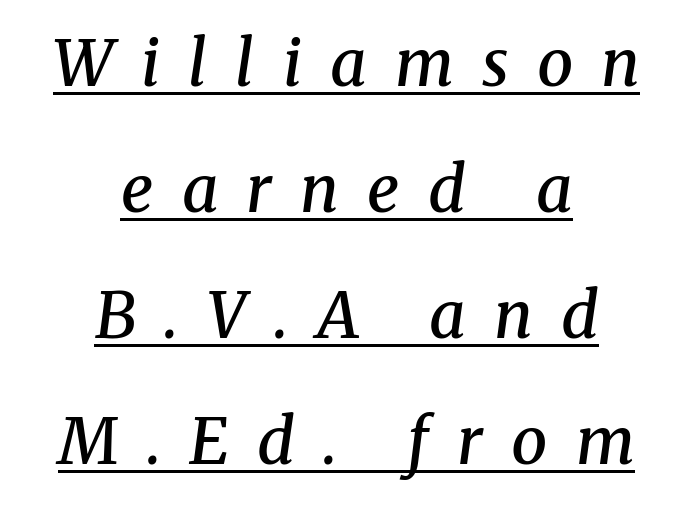
{"serif": "yes", "italic": "yes", "lean": "right", "slant_degrees": 8, "bold": "semi", "weight": "semibold", "width": "normal", "stroke_contrast": "medium", "x_height": "medium", "monospaced": "no", "underline": "yes", "align": "center", "line_spacing": "loose", "line_spacing_ratio": 1.97, "letter_spacing": "wide", "letter_spacing_em": 0.44, "glyph_px": 64}
